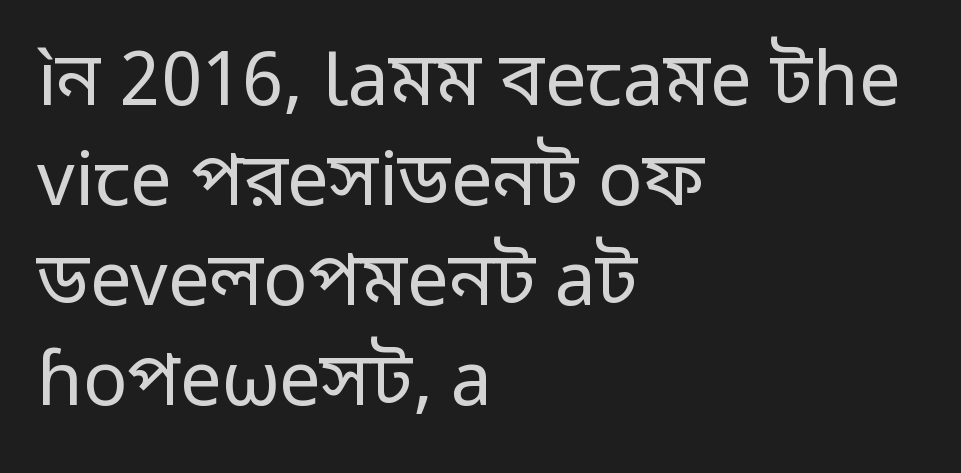
Q: Is the text bold? A: No.
Q: Is the text italic (slanted)? A: No, it is upright.
Q: Is the typeface a serif or a sans-serif typeface? A: Sans-serif.
Q: Is the text underlined? A: No.
Q: How is the paragraph aligned? A: Left-aligned.
Q: Is the spacing between letters normal or unusually wide? A: Normal.
Q: Is the spacing between lines tight, normal or loose? A: Normal.
Q: Width (condensed, normal, or wide)? A: Normal.
Q: Stroke contrast? A: Low.
Q: x-height? A: Medium.
Q: Monospaced? A: No.
